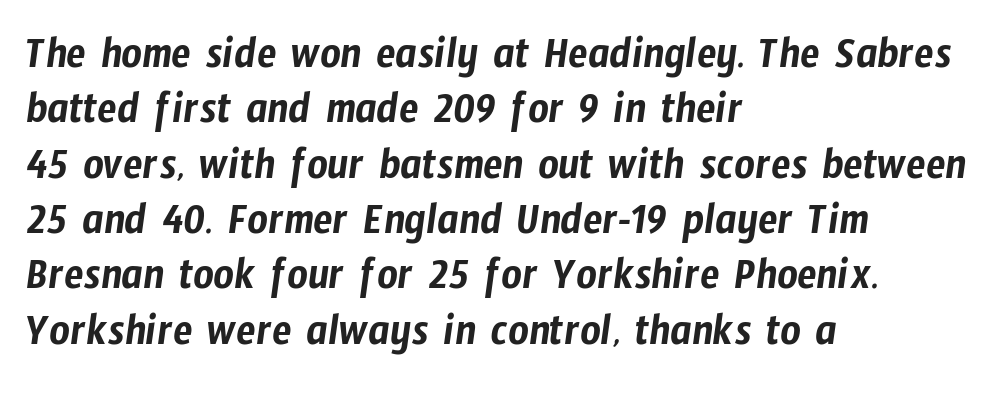
The image shows 45 px condensed sans-serif type; set left-aligned, line spacing 1.23x, normal letter spacing, not underlined; low stroke contrast and a medium x-height.
